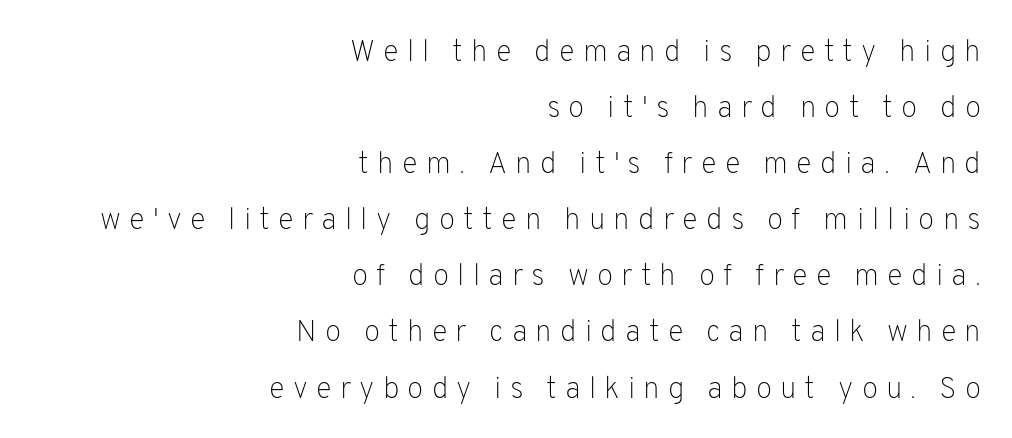
Q: Is the text bold? A: No.
Q: Is the text italic (slanted)? A: No, it is upright.
Q: Is the typeface a serif or a sans-serif typeface? A: Sans-serif.
Q: Is the text underlined? A: No.
Q: How is the paragraph aligned? A: Right-aligned.
Q: Is the spacing between letters normal or unusually wide? A: Unusually wide.
Q: Width (condensed, normal, or wide)? A: Normal.
Q: Stroke contrast? A: Low.
Q: x-height? A: Medium.
Q: Monospaced? A: No.
